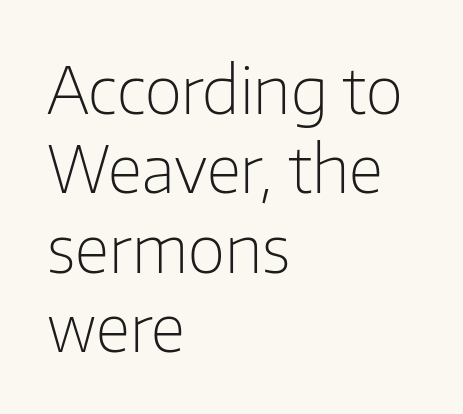
Q: Is the text bold? A: No.
Q: Is the text italic (slanted)? A: No, it is upright.
Q: Is the typeface a serif or a sans-serif typeface? A: Sans-serif.
Q: Is the text underlined? A: No.
Q: How is the paragraph aligned? A: Left-aligned.
Q: Is the spacing between letters normal or unusually wide? A: Normal.
Q: Width (condensed, normal, or wide)? A: Normal.
Q: Stroke contrast? A: Low.
Q: x-height? A: Medium.
Q: Monospaced? A: No.
